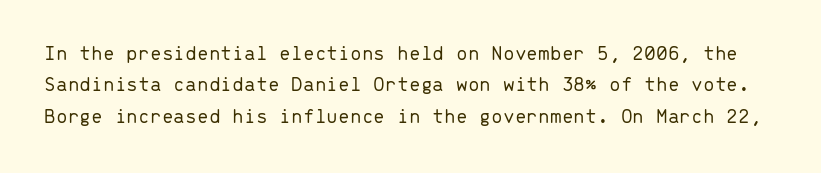
You could call the tracking neutral — neither tight nor loose. Regarding leading, the lines here are spaced in the standard way. Decoration check: the copy has no underline. Quick note: not italic, upright. Letters have the restrained weight of plain body copy at most.
